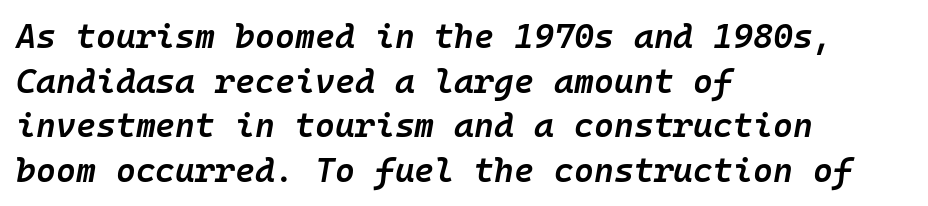
Q: Is the text bold? A: Semi-bold.
Q: Is the text italic (slanted)? A: Yes, it leans right by about 10 degrees.
Q: Is the text underlined? A: No.
Q: How is the paragraph aligned? A: Left-aligned.
Q: Is the spacing between letters normal or unusually wide? A: Normal.
Q: Is the spacing between lines tight, normal or loose? A: Normal.
Q: Width (condensed, normal, or wide)? A: Normal.
Q: Stroke contrast? A: Low.
Q: x-height? A: Medium.
Q: Monospaced? A: Yes.
